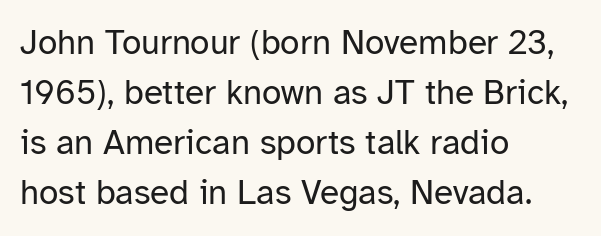
Q: Is the text bold? A: No.
Q: Is the text italic (slanted)? A: No, it is upright.
Q: Is the typeface a serif or a sans-serif typeface? A: Sans-serif.
Q: Is the text underlined? A: No.
Q: How is the paragraph aligned? A: Left-aligned.
Q: Is the spacing between letters normal or unusually wide? A: Normal.
Q: Is the spacing between lines tight, normal or loose? A: Normal.
Q: Width (condensed, normal, or wide)? A: Normal.
Q: Stroke contrast? A: Low.
Q: x-height? A: Medium.
Q: Monospaced? A: No.
